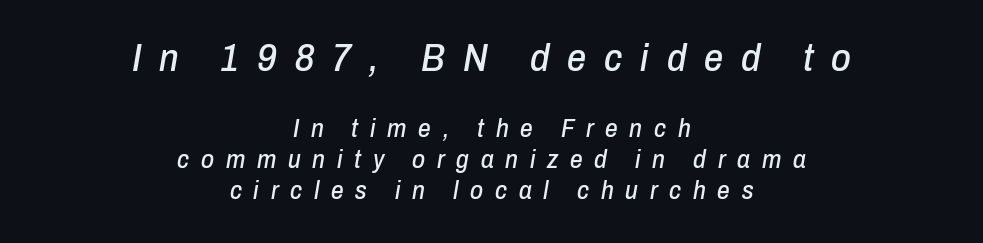
{"italic": "yes", "lean": "right", "slant_degrees": 10, "width": "condensed", "stroke_contrast": "low", "x_height": "medium", "monospaced": "no", "underline": "no", "align": "center", "line_spacing": "normal", "line_spacing_ratio": 1.25, "letter_spacing": "wide", "letter_spacing_em": 0.47, "larger_block": "first", "size_ratio": 1.52, "glyph_px": 38}
